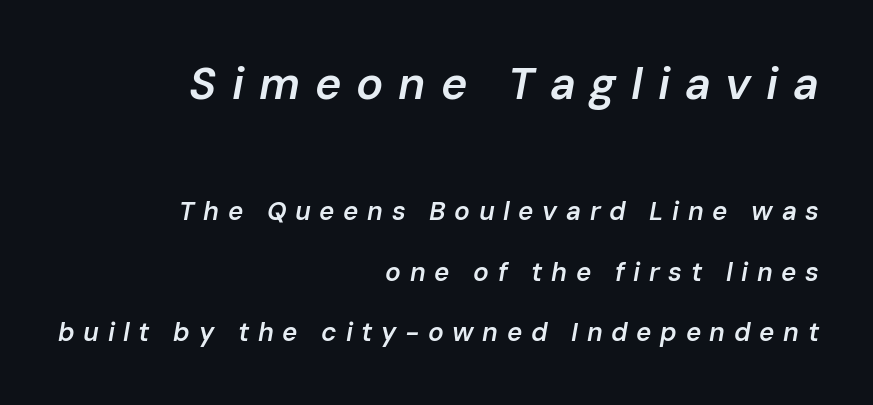
The typography opts for an oblique posture over an upright one. Look at the glyph heights: the upper group is clearly the bigger setting. This rendering widens character spacing well past its baseline value. Rule under the text: the space is simply empty. Weight check: semibold — heavier than regular, not quite bold.
